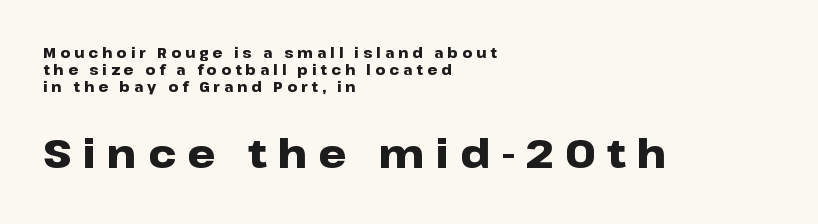
Has an underline been added? It has not. You'd pick this weight for a headline — it's a proper bold. Do the characters align in a grid? No, the font is proportional. These lines stack with their left ends in a neat column. Caption: expanded tracking, letters set apart.
